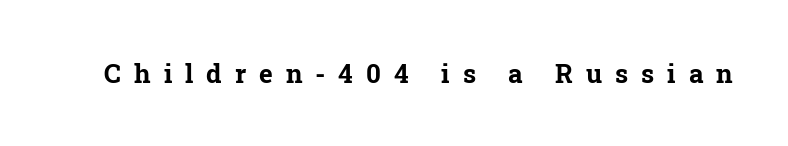
{"italic": "no", "bold": "yes", "underline": "no", "letter_spacing": "wide", "letter_spacing_em": 0.5, "glyph_px": 26}
